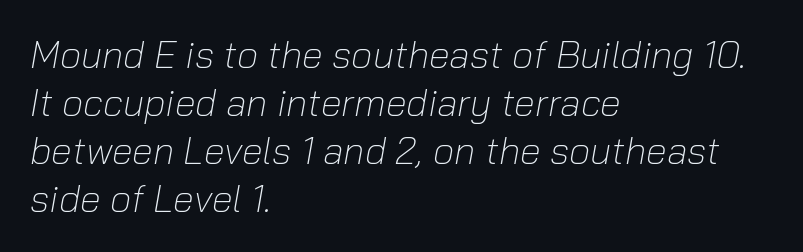
{"italic": "yes", "lean": "right", "slant_degrees": 10, "bold": "no", "weight": "light", "width": "normal", "stroke_contrast": "low", "x_height": "medium", "monospaced": "no", "underline": "no", "align": "left", "line_spacing": "normal", "line_spacing_ratio": 1.26, "letter_spacing": "normal", "letter_spacing_em": 0.0, "glyph_px": 38}
